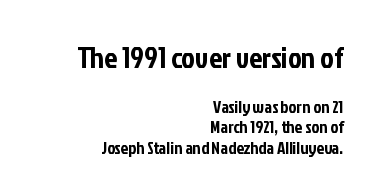
Q: Is the text italic (slanted)? A: No, it is upright.
Q: Is the typeface a serif or a sans-serif typeface? A: Sans-serif.
Q: Is the text underlined? A: No.
Q: How is the paragraph aligned? A: Right-aligned.
Q: Is the spacing between letters normal or unusually wide? A: Normal.
Q: Which block of text is set in a larger size, the first (top) or the second (bottom)? A: The first (top) one.
Q: Width (condensed, normal, or wide)? A: Condensed.
Q: Stroke contrast? A: Low.
Q: x-height? A: Medium.
Q: Monospaced? A: No.
